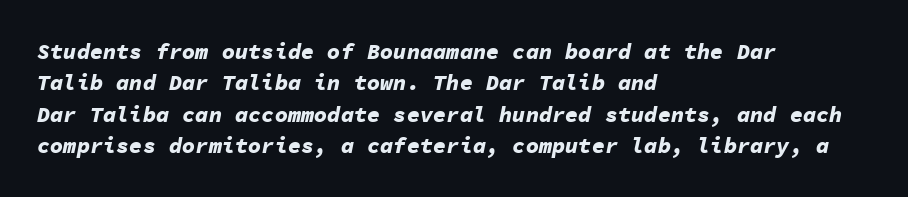
In terms of leading, this rendering sits right in the middle. Would a proofreader flag this as italicized? Yes. Typeset ragged right — the left edge is the straight one. Plenty of ink on the page — the face is bold. A clean baseline with only descenders dipping below it. Glyph-to-glyph distance matches everyday printed text.
